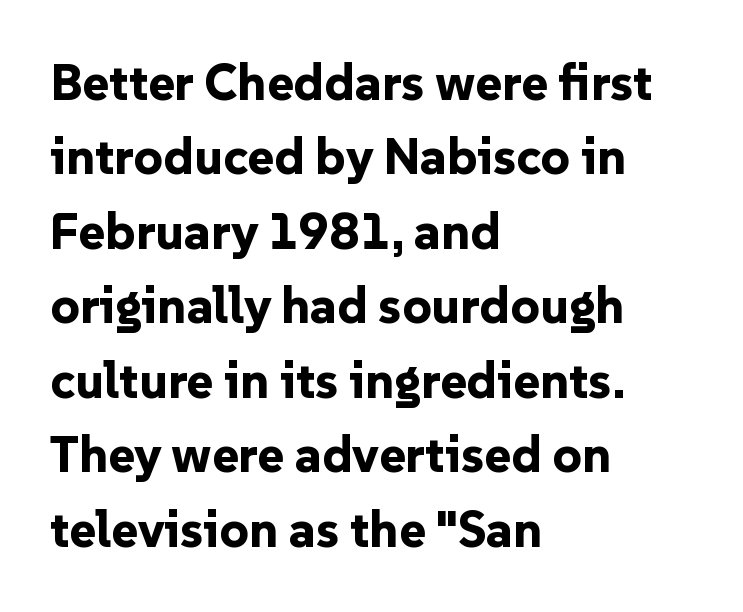
{"serif": "no", "italic": "no", "bold": "yes", "weight": "bold", "width": "normal", "stroke_contrast": "low", "x_height": "medium", "monospaced": "no", "underline": "no", "align": "left", "line_spacing": "normal", "line_spacing_ratio": 1.46, "letter_spacing": "normal", "letter_spacing_em": 0.0, "glyph_px": 51}
